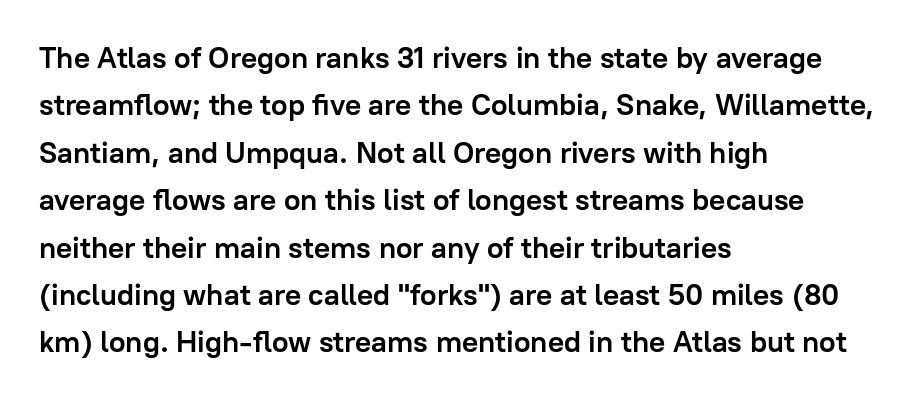
Q: Is the text bold? A: Yes.
Q: Is the text italic (slanted)? A: No, it is upright.
Q: Is the typeface a serif or a sans-serif typeface? A: Sans-serif.
Q: Is the text underlined? A: No.
Q: How is the paragraph aligned? A: Left-aligned.
Q: Is the spacing between letters normal or unusually wide? A: Normal.
Q: Is the spacing between lines tight, normal or loose? A: Normal.
Q: Width (condensed, normal, or wide)? A: Normal.
Q: Stroke contrast? A: Low.
Q: x-height? A: Medium.
Q: Monospaced? A: No.
